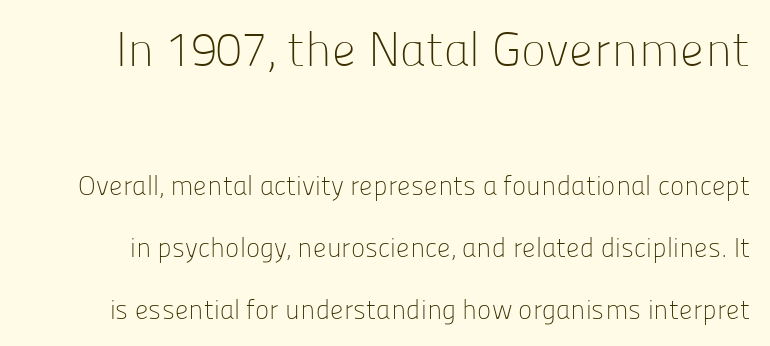
Q: Is the text bold? A: No.
Q: Is the text italic (slanted)? A: No, it is upright.
Q: Is the typeface a serif or a sans-serif typeface? A: Sans-serif.
Q: Is the text underlined? A: No.
Q: Is the spacing between letters normal or unusually wide? A: Normal.
Q: Is the spacing between lines tight, normal or loose? A: Loose.
Q: Which block of text is set in a larger size, the first (top) or the second (bottom)? A: The first (top) one.
Q: Width (condensed, normal, or wide)? A: Normal.
Q: Stroke contrast? A: Low.
Q: x-height? A: Medium.
Q: Monospaced? A: No.
